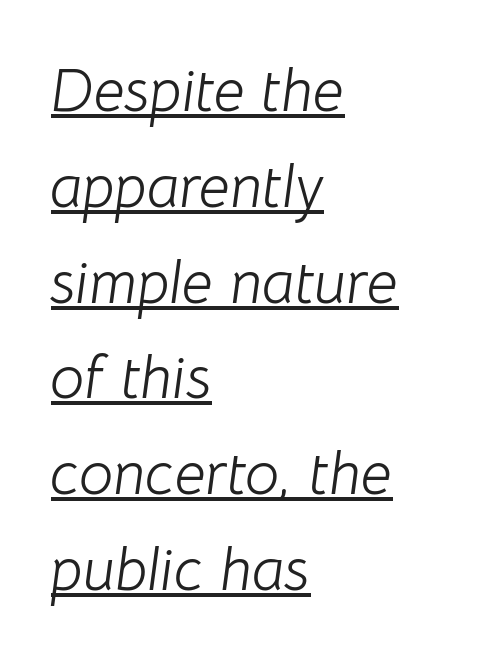
{"italic": "yes", "lean": "right", "slant_degrees": 8, "bold": "no", "weight": "light", "width": "normal", "stroke_contrast": "low", "x_height": "medium", "monospaced": "no", "underline": "yes", "align": "left", "line_spacing": "normal", "line_spacing_ratio": 1.57, "letter_spacing": "normal", "letter_spacing_em": 0.0, "glyph_px": 61}
